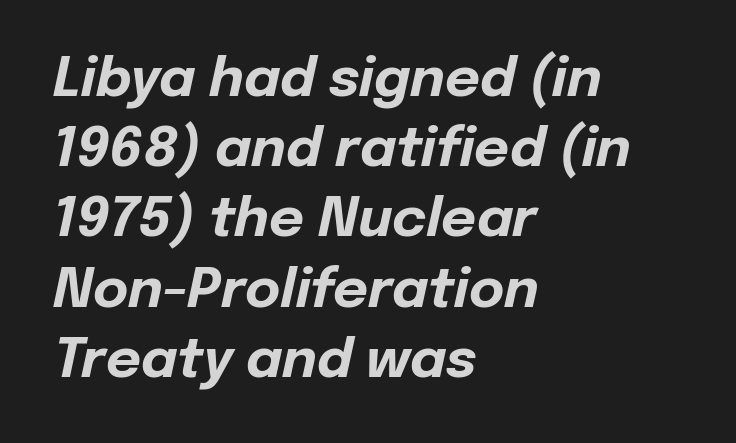
Rule under the text: the space is simply empty. As a designer I'd log this as weight 700, bold. The line-height multiplier appears to be the usual default. Style check: oblique.
